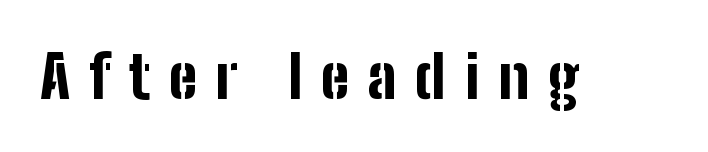
The image shows 59 px bold, condensed sans-serif type, upright; set unusually wide letter spacing (+0.31 em), not underlined; low stroke contrast and a medium x-height.
